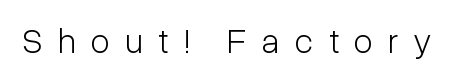
The letters are spread apart with noticeably loose tracking. The rendering shows plain stroke endings on the letterforms — a sans-serif design. Character widths vary here, with narrow letters taking less room than wide ones. Vertical stems look standard width or narrower in stroke.
